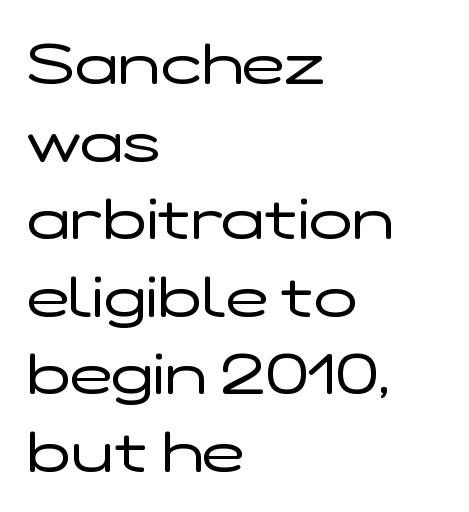
Looks like regular typesetting: each glyph gets only the width it needs. Quick note: not italic, upright. The line texture is even and compact thanks to regular tracking. The space beneath each line is pristine and unruled.
